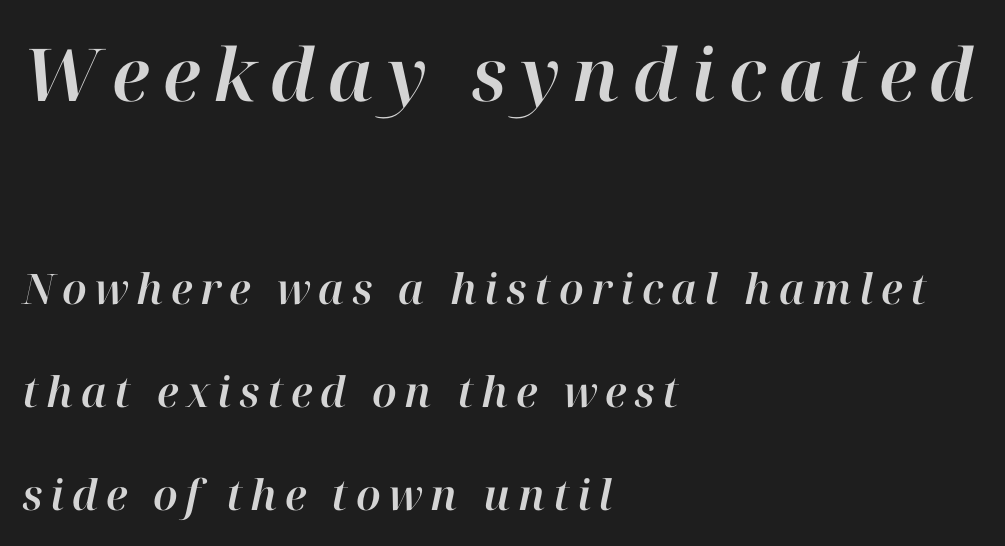
Q: Is the text italic (slanted)? A: Yes, it leans right by about 12 degrees.
Q: Is the text underlined? A: No.
Q: How is the paragraph aligned? A: Left-aligned.
Q: Is the spacing between lines tight, normal or loose? A: Loose.
Q: Which block of text is set in a larger size, the first (top) or the second (bottom)? A: The first (top) one.
Q: Width (condensed, normal, or wide)? A: Normal.
Q: Stroke contrast? A: High.
Q: x-height? A: Medium.
Q: Monospaced? A: No.
